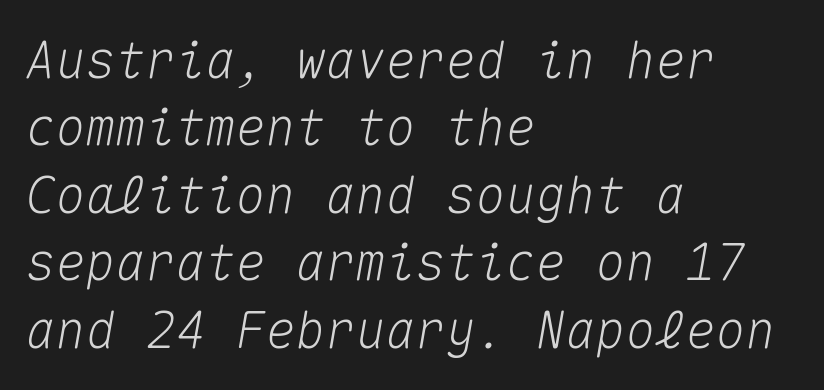
{"italic": "yes", "lean": "right", "slant_degrees": 10, "width": "normal", "stroke_contrast": "medium", "x_height": "medium", "monospaced": "yes", "underline": "no", "align": "left", "line_spacing": "normal", "line_spacing_ratio": 1.35, "letter_spacing": "normal", "letter_spacing_em": 0.0, "glyph_px": 50}
